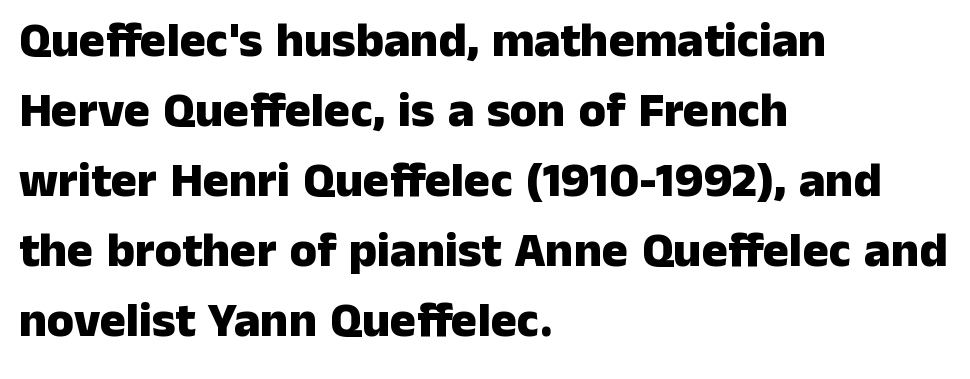
The image shows 49 px heavy sans-serif type, upright; set left-aligned, normal line spacing (1.43x), normal letter spacing, not underlined; low stroke contrast and a medium x-height.
